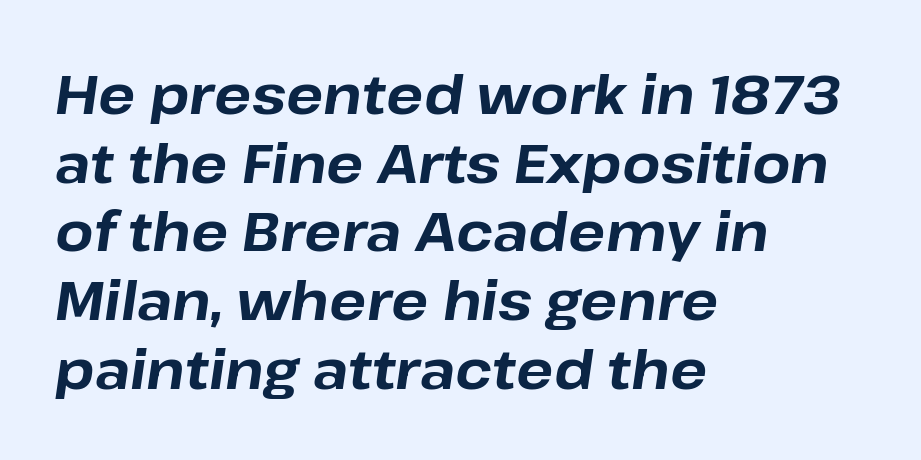
{"italic": "yes", "lean": "right", "slant_degrees": 8, "bold": "yes", "weight": "bold", "width": "normal", "stroke_contrast": "low", "x_height": "medium", "monospaced": "no", "underline": "no", "align": "left", "line_spacing": "normal", "line_spacing_ratio": 1.25, "letter_spacing": "normal", "letter_spacing_em": 0.0, "glyph_px": 55}
